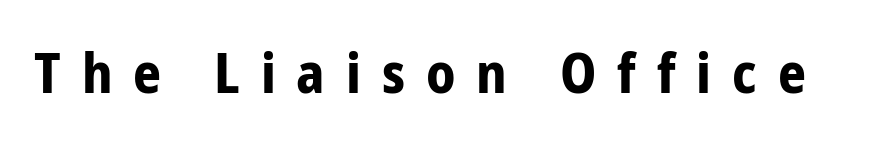
{"serif": "no", "italic": "no", "bold": "yes", "weight": "bold", "width": "condensed", "stroke_contrast": "low", "x_height": "medium", "monospaced": "no", "underline": "no", "letter_spacing": "wide", "letter_spacing_em": 0.38, "glyph_px": 55}
